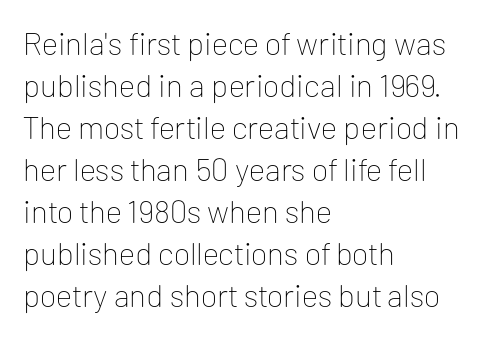
The image shows 32 px thin sans-serif type, upright; set left-aligned, normal line spacing (1.31x), normal letter spacing, not underlined; low stroke contrast and a medium x-height.
